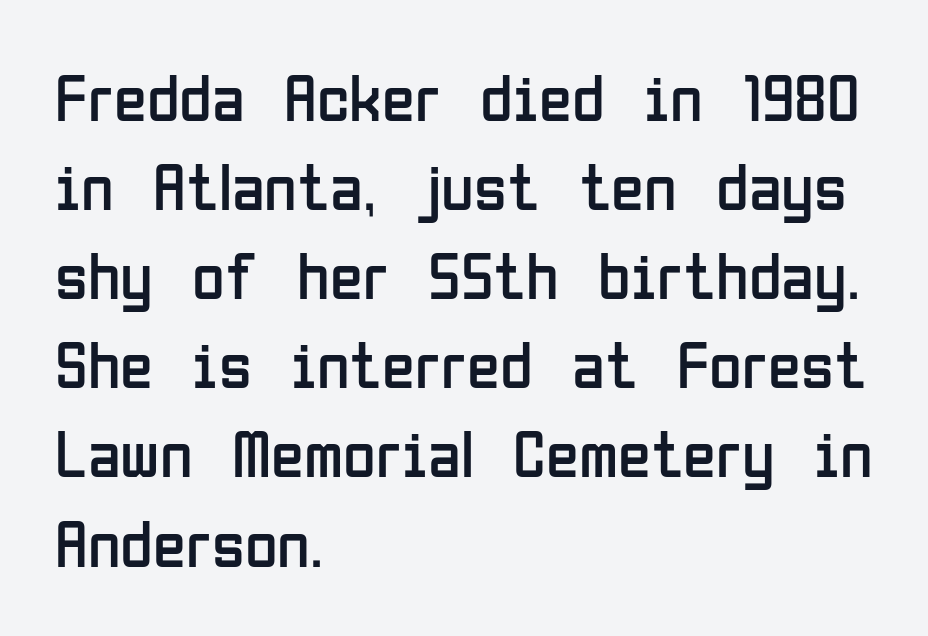
Each letter keeps its own natural width here, so spacing adapts to shape. The space beneath each line is pristine and unruled. Bold? No — there's no thickening of the strokes. Notice how the stems are strictly vertical — no italics here. The lines are quadded left.
